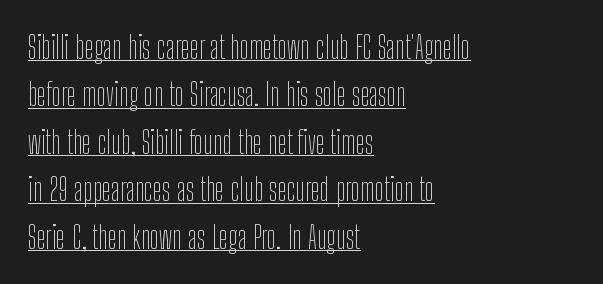
The image shows 31 px thin, condensed sans-serif type, upright; set left-aligned, normal line spacing (1.53x), normal letter spacing, underlined; low stroke contrast and a medium x-height.
